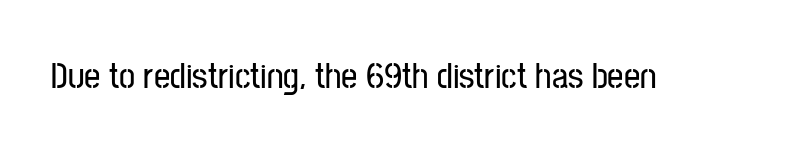
{"serif": "no", "italic": "no", "width": "condensed", "stroke_contrast": "low", "x_height": "medium", "monospaced": "no", "underline": "no", "letter_spacing": "normal", "letter_spacing_em": 0.0, "glyph_px": 36}
